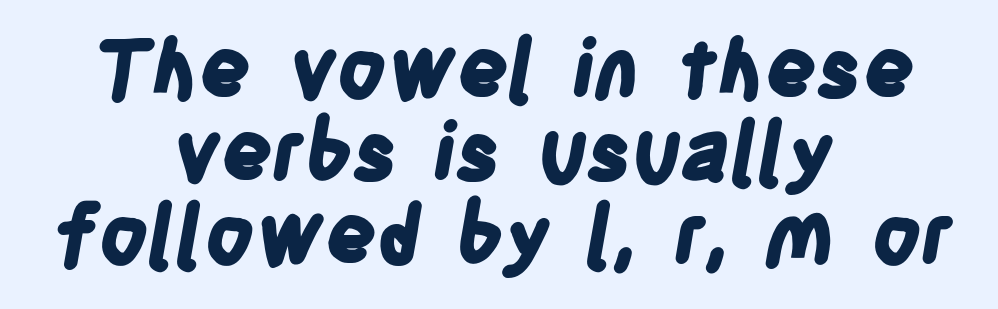
Plain, unruled lines of type. These lines huddle together more closely than default settings would place them. Heavy, bold letterforms. Observe the absence of serifs on each vertical stroke in this sample. Here the designer chose a conventional face with non-uniform glyph widths. The whitespace from short lines is split evenly between both sides.
